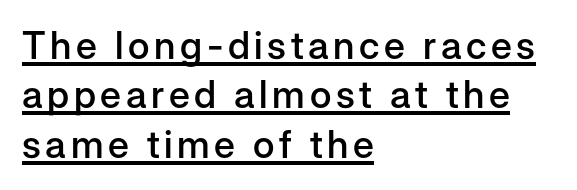
Q: Is the text bold? A: Semi-bold.
Q: Is the text italic (slanted)? A: No, it is upright.
Q: Is the typeface a serif or a sans-serif typeface? A: Sans-serif.
Q: Is the text underlined? A: Yes.
Q: How is the paragraph aligned? A: Left-aligned.
Q: Is the spacing between lines tight, normal or loose? A: Normal.
Q: Width (condensed, normal, or wide)? A: Normal.
Q: Stroke contrast? A: Low.
Q: x-height? A: Medium.
Q: Monospaced? A: No.
